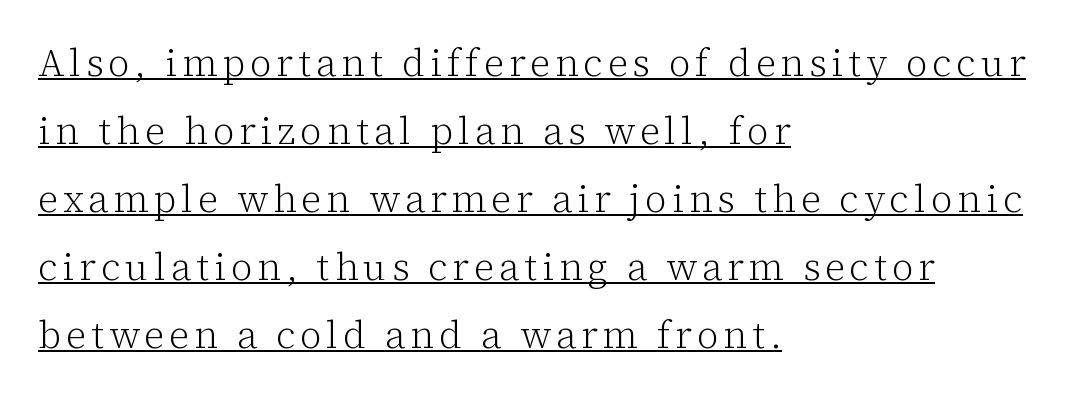
The image shows 38 px light serif type, upright; set left-aligned, line spacing 1.79x, underlined; low stroke contrast and a medium x-height.
